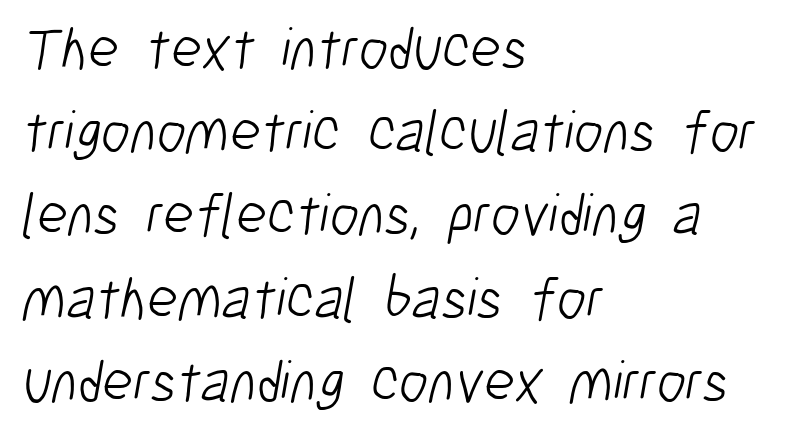
Where is the straight margin? On the left. Regarding leading, the lines here are spaced in the standard way. A typesetter would call this proportional, since set widths differ per character. The line texture is even and compact thanks to regular tracking.
